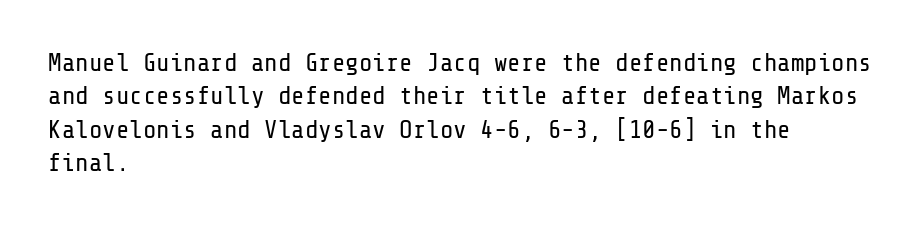
Q: Is the text bold? A: No.
Q: Is the text italic (slanted)? A: No, it is upright.
Q: Is the text underlined? A: No.
Q: How is the paragraph aligned? A: Left-aligned.
Q: Is the spacing between letters normal or unusually wide? A: Normal.
Q: Is the spacing between lines tight, normal or loose? A: Normal.
